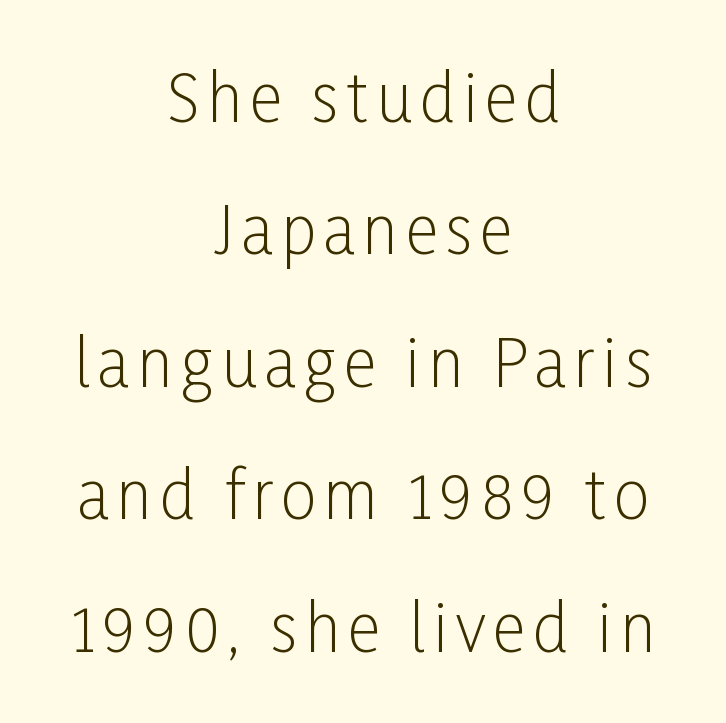
The rag falls on both sides of this text block equally. Serifs: no, the terminals of the letterforms are clean. Character widths vary here, with narrow letters taking less room than wide ones. The lines are spread far apart with generous leading. Italic: no, the glyphs are upright roman.
